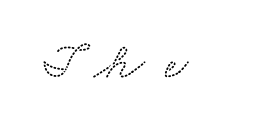
Look at the tracking — it's clearly loosened, letters drifting apart. Do the characters align in a grid? No, the font is proportional. A serif font was chosen for this passage. The baseline area is clear.
